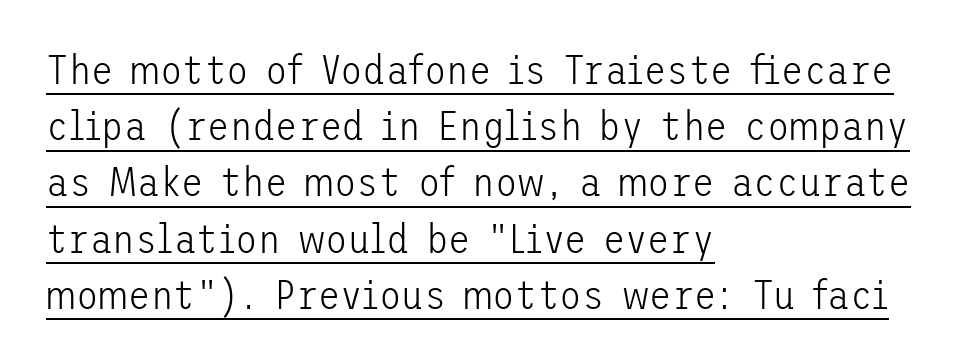
Students, observe: this is what conventionally led text looks like. A typographer would call this underscored text. Note: no serifs on the glyphs. Between one letter and the next there's only the usual sliver of space.
